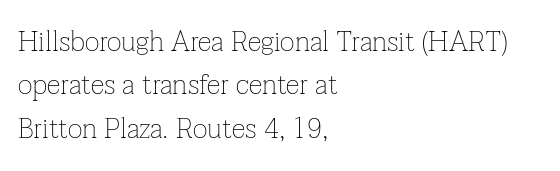
The image shows 28 px thin serif type, upright; set left-aligned, normal line spacing (1.55x), normal letter spacing, not underlined; low stroke contrast and a medium x-height.
